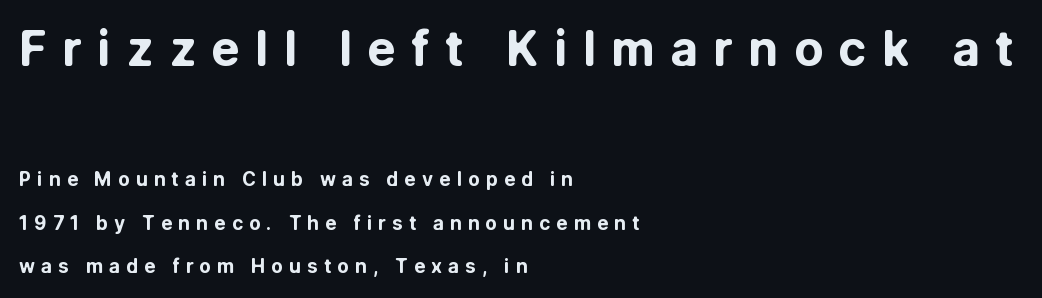
{"serif": "no", "italic": "no", "bold": "yes", "weight": "bold", "width": "normal", "stroke_contrast": "low", "x_height": "medium", "monospaced": "no", "underline": "no", "align": "left", "line_spacing": "loose", "line_spacing_ratio": 2.29, "letter_spacing": "wide", "letter_spacing_em": 0.32, "larger_block": "first", "size_ratio": 2.53, "glyph_px": 48}
